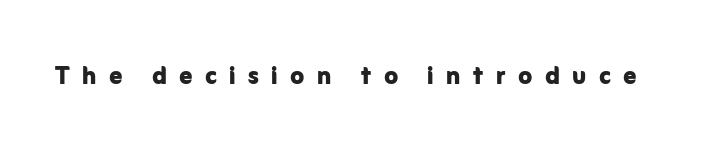
The image shows 32 px bold sans-serif type, upright; set unusually wide letter spacing (+0.39 em), not underlined; low stroke contrast and a medium x-height.
